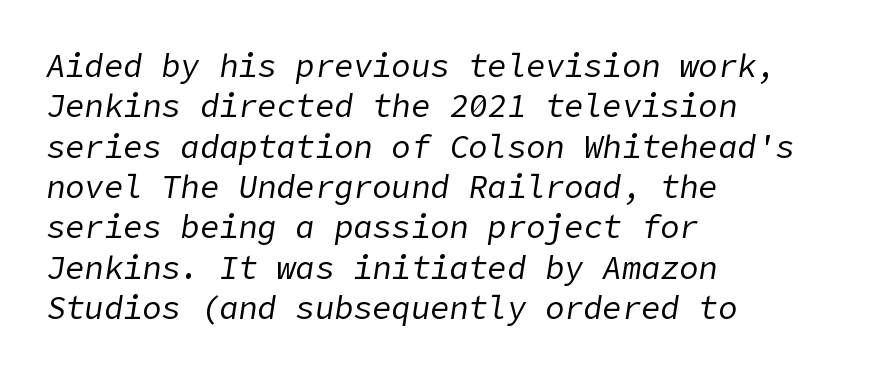
Q: Is the text bold? A: No.
Q: Is the text italic (slanted)? A: Yes, it leans right by about 9 degrees.
Q: Is the text underlined? A: No.
Q: How is the paragraph aligned? A: Left-aligned.
Q: Is the spacing between letters normal or unusually wide? A: Normal.
Q: Is the spacing between lines tight, normal or loose? A: Normal.
Q: Width (condensed, normal, or wide)? A: Normal.
Q: Stroke contrast? A: Low.
Q: x-height? A: Medium.
